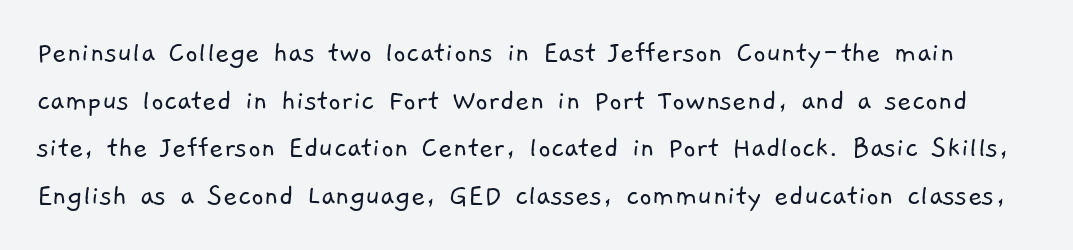
The image shows 31 px light sans-serif type; set normal line spacing (1.54x), normal letter spacing, not underlined; low stroke contrast and a medium x-height.
